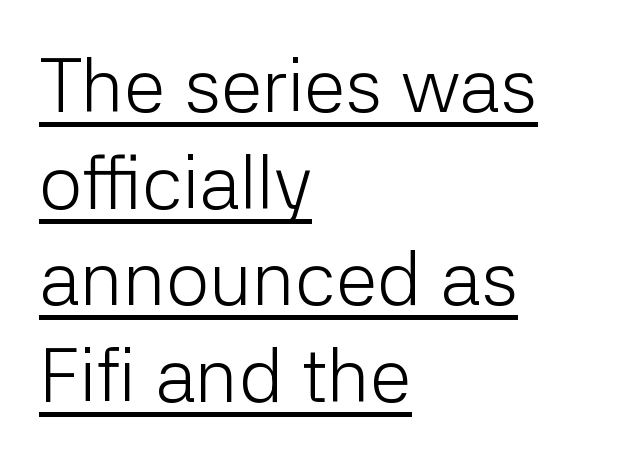
The image shows 76 px light sans-serif type, upright; set left-aligned, normal line spacing (1.27x), normal letter spacing, underlined; low stroke contrast and a medium x-height.
